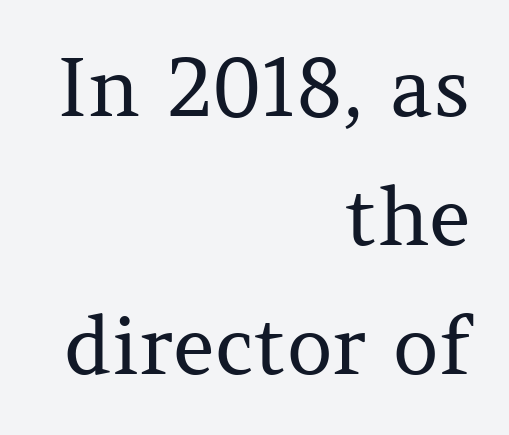
{"serif": "yes", "italic": "no", "bold": "no", "weight": "regular", "width": "normal", "stroke_contrast": "medium", "x_height": "medium", "monospaced": "no", "underline": "no", "align": "right", "line_spacing": "normal", "line_spacing_ratio": 1.61, "letter_spacing": "normal", "letter_spacing_em": 0.0, "glyph_px": 80}
